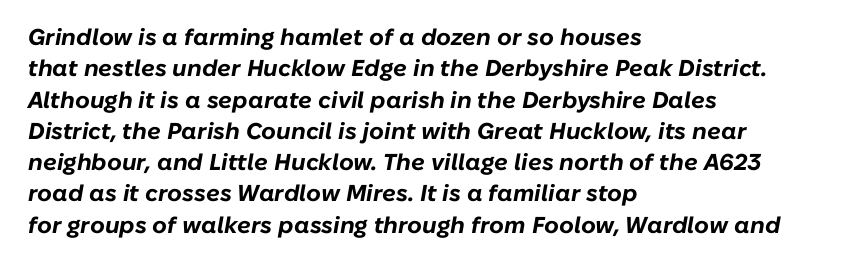
These lines keep a tight, regular rhythm from letter to letter. Teacher's note: observe the even left margin — that is flush-left alignment. The rows are spaced the way most documents space them. The font is running at its bold setting. The lettering tilts uniformly, giving the passage an italic look. The strip under each line holds only bare page.
